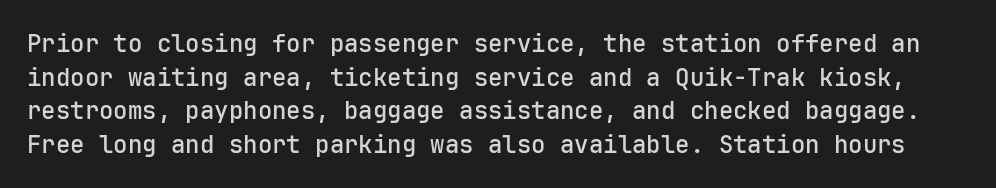
{"italic": "no", "bold": "semi", "underline": "no", "line_spacing": "normal", "line_spacing_ratio": 1.4, "letter_spacing": "normal", "letter_spacing_em": 0.0, "glyph_px": 24}
